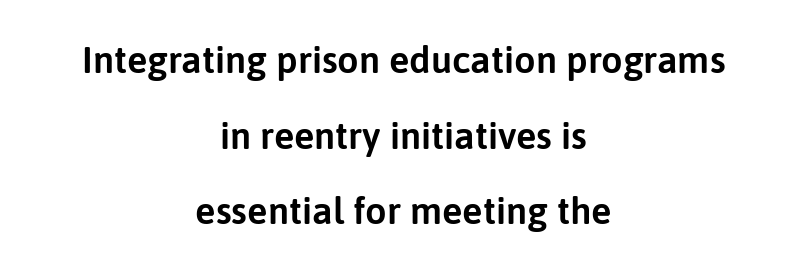
The image shows 38 px sans-serif type, upright; set centered, loose line spacing (1.99x), normal letter spacing, not underlined; low stroke contrast and a medium x-height.
